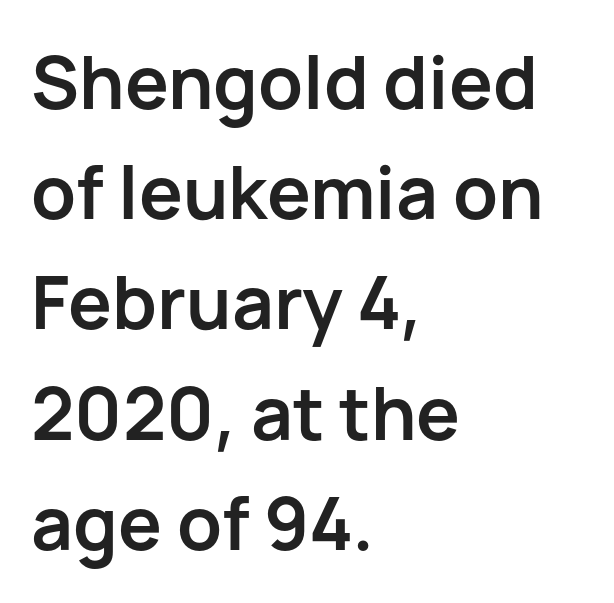
The image shows 73 px semibold sans-serif type, upright; set left-aligned, normal line spacing (1.51x), normal letter spacing, not underlined; low stroke contrast and a medium x-height.
